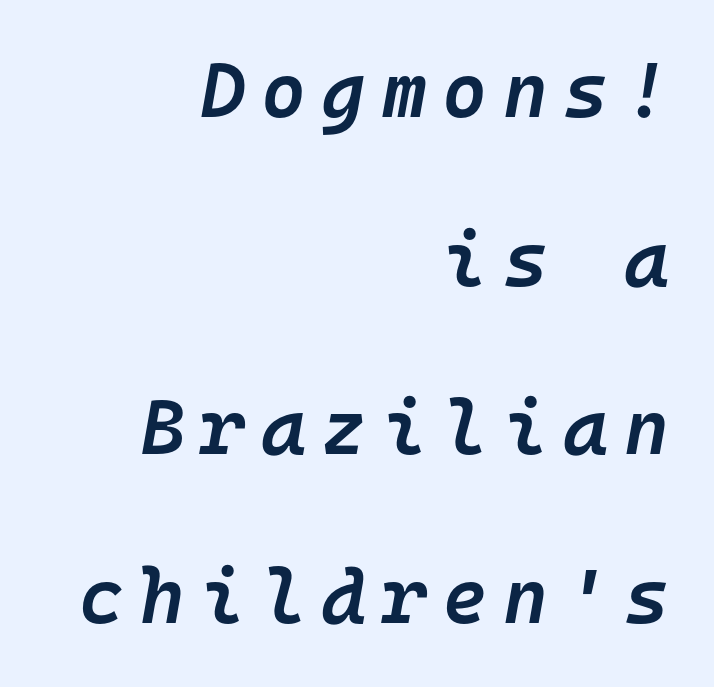
The image shows 77 px semibold type, italic (leaning right), monospaced; set right-aligned, loose line spacing (2.19x), unusually wide letter spacing (+0.2 em), not underlined; low stroke contrast and a medium x-height.
